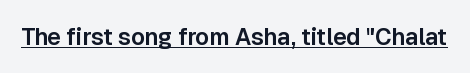
Q: Is the text italic (slanted)? A: No, it is upright.
Q: Is the text underlined? A: Yes.
Q: Is the spacing between letters normal or unusually wide? A: Normal.
